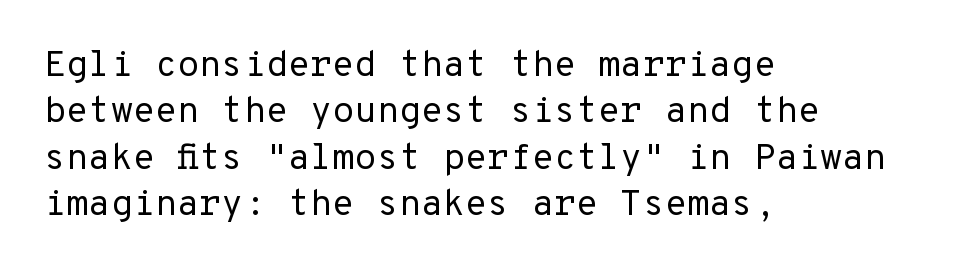
{"serif": "no", "italic": "no", "bold": "no", "weight": "regular", "width": "normal", "stroke_contrast": "low", "x_height": "medium", "monospaced": "yes", "underline": "no", "align": "left", "line_spacing": "normal", "line_spacing_ratio": 1.29, "letter_spacing": "normal", "letter_spacing_em": 0.0, "glyph_px": 36}
